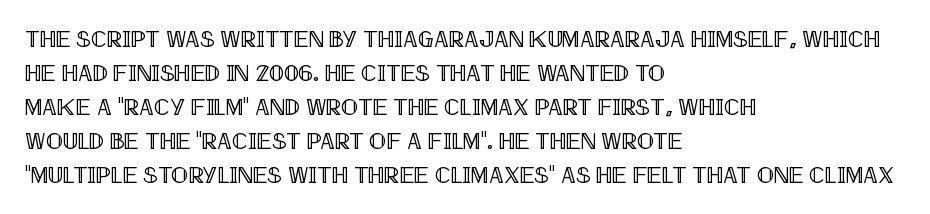
{"italic": "no", "underline": "no", "align": "left", "line_spacing": "normal", "line_spacing_ratio": 1.48, "letter_spacing": "normal", "letter_spacing_em": 0.0, "glyph_px": 23}
